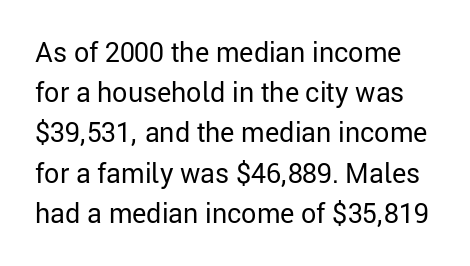
The image shows 27 px text type, upright; set normal line spacing (1.49x), normal letter spacing, not underlined.
